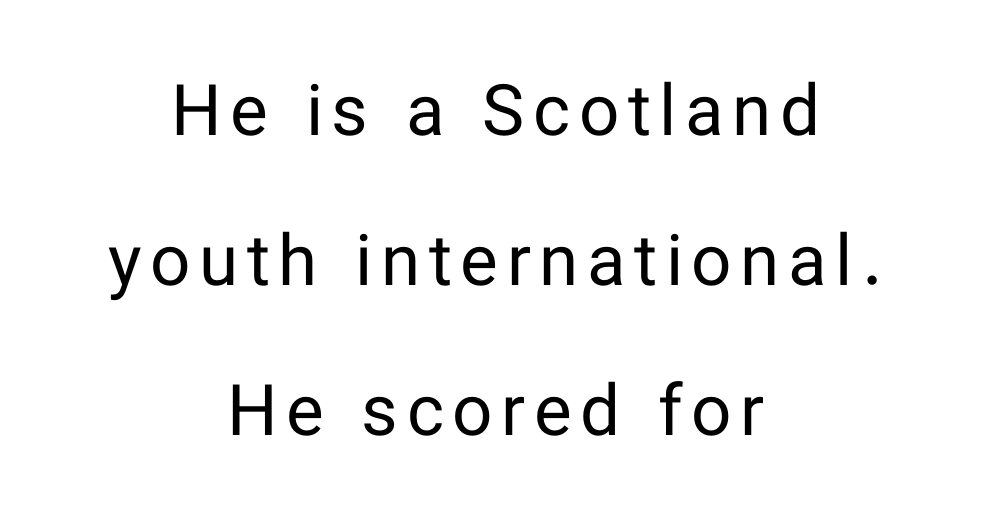
The image shows 71 px regular-weight sans-serif type, upright; set centered, loose line spacing (2.11x), not underlined; low stroke contrast and a medium x-height.
